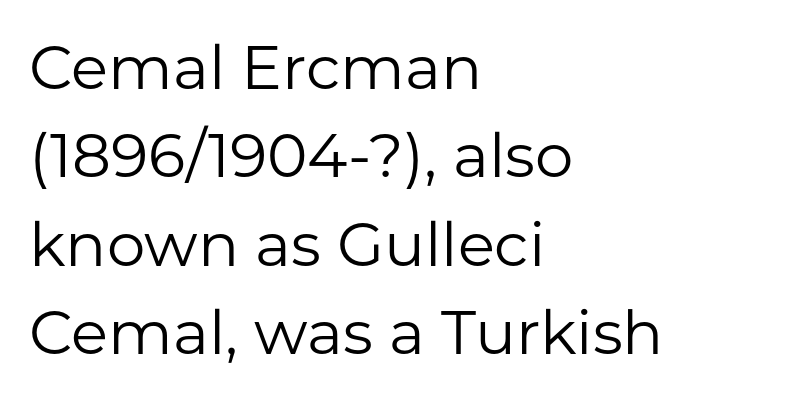
Q: Is the text bold? A: No.
Q: Is the text italic (slanted)? A: No, it is upright.
Q: Is the typeface a serif or a sans-serif typeface? A: Sans-serif.
Q: Is the text underlined? A: No.
Q: How is the paragraph aligned? A: Left-aligned.
Q: Is the spacing between letters normal or unusually wide? A: Normal.
Q: Is the spacing between lines tight, normal or loose? A: Normal.
Q: Width (condensed, normal, or wide)? A: Normal.
Q: Stroke contrast? A: Low.
Q: x-height? A: Medium.
Q: Monospaced? A: No.
